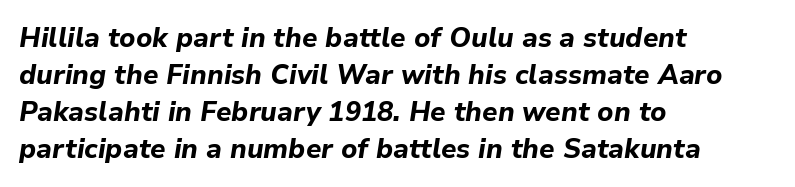
How are the letters spaced? Ordinarily, with no added tracking. Words float on clear page, feet unadorned. It's the slanting kind of type. Where is the straight margin? On the left.
